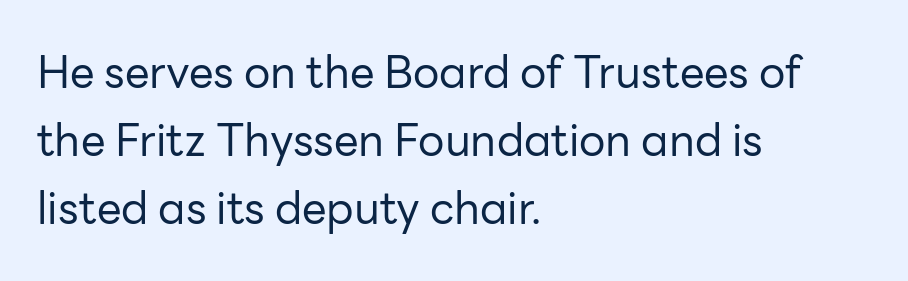
Note: no serifs on the glyphs. A normal amount of white space separates one row of letters from the next. The paragraph has a hard left edge and a soft right edge. The letters look calm and open, with moderate or lighter stems. The passage shown is not underscored anywhere. Between one letter and the next there's only the usual sliver of space.
